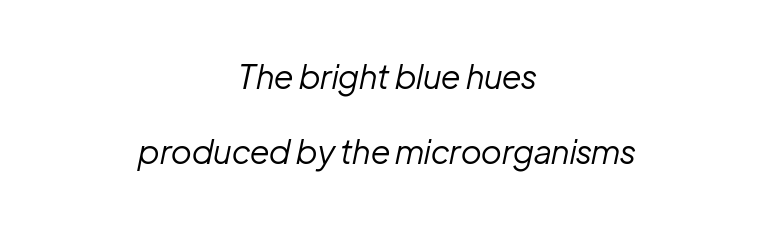
The image shows 33 px regular-weight type, italic (leaning right); set centered, loose line spacing (2.26x), normal letter spacing, not underlined; low stroke contrast and a medium x-height.
